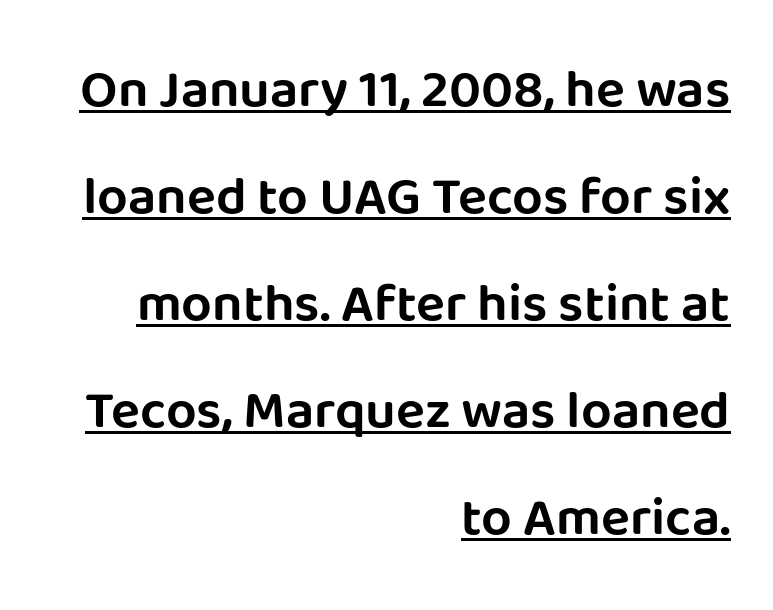
Q: Is the text italic (slanted)? A: No, it is upright.
Q: Is the typeface a serif or a sans-serif typeface? A: Sans-serif.
Q: Is the text underlined? A: Yes.
Q: How is the paragraph aligned? A: Right-aligned.
Q: Is the spacing between letters normal or unusually wide? A: Normal.
Q: Is the spacing between lines tight, normal or loose? A: Loose.
Q: Width (condensed, normal, or wide)? A: Normal.
Q: Stroke contrast? A: Low.
Q: x-height? A: Large.
Q: Monospaced? A: No.
